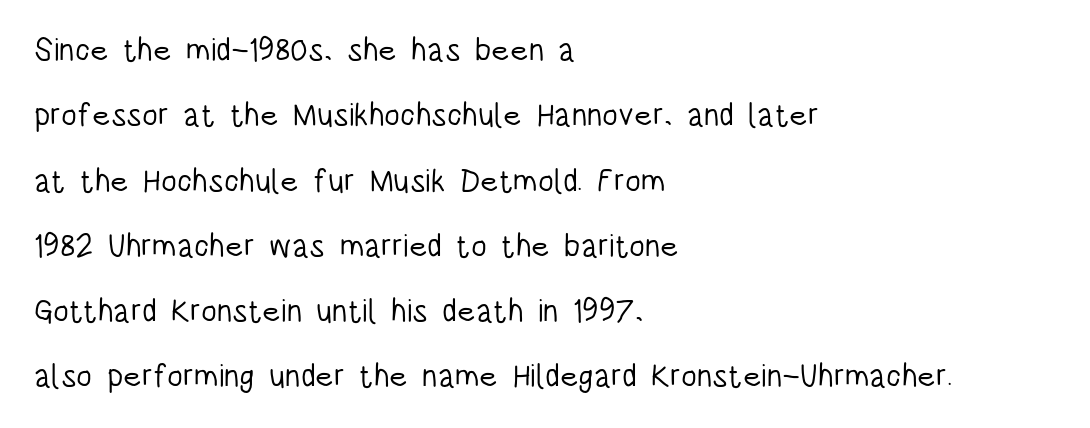
Q: Is the text bold? A: No.
Q: Is the text italic (slanted)? A: No, it is upright.
Q: Is the typeface a serif or a sans-serif typeface? A: Sans-serif.
Q: Is the text underlined? A: No.
Q: How is the paragraph aligned? A: Left-aligned.
Q: Is the spacing between letters normal or unusually wide? A: Normal.
Q: Is the spacing between lines tight, normal or loose? A: Loose.
Q: Width (condensed, normal, or wide)? A: Condensed.
Q: Stroke contrast? A: Low.
Q: x-height? A: Large.
Q: Monospaced? A: No.
